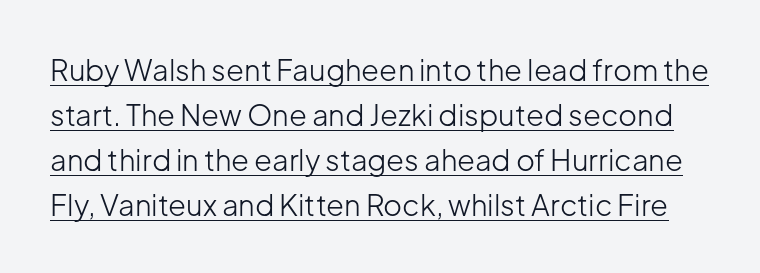
Q: Is the text bold? A: No.
Q: Is the text italic (slanted)? A: No, it is upright.
Q: Is the typeface a serif or a sans-serif typeface? A: Sans-serif.
Q: Is the text underlined? A: Yes.
Q: Is the spacing between letters normal or unusually wide? A: Normal.
Q: Is the spacing between lines tight, normal or loose? A: Normal.
Q: Width (condensed, normal, or wide)? A: Normal.
Q: Stroke contrast? A: Low.
Q: x-height? A: Medium.
Q: Monospaced? A: No.
